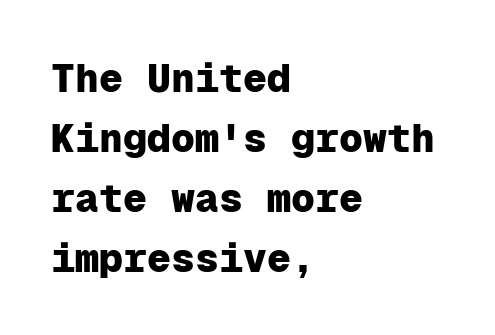
The image shows 40 px heavy sans-serif type, upright, monospaced; set left-aligned, normal line spacing (1.5x), normal letter spacing, not underlined; low stroke contrast and a medium x-height.
